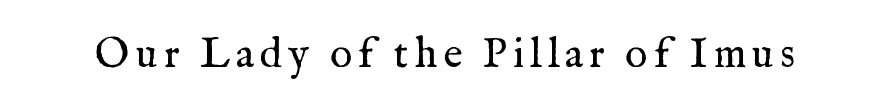
The image shows 42 px regular-weight serif type, upright; set not underlined; medium stroke contrast and a medium x-height.
